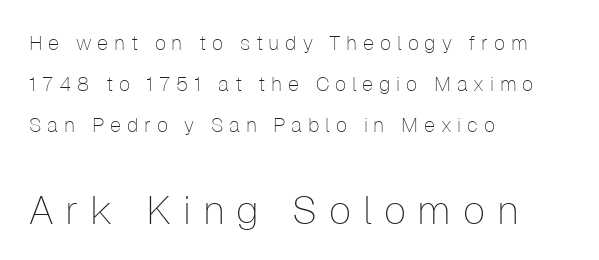
Q: Is the text bold? A: No.
Q: Is the text italic (slanted)? A: No, it is upright.
Q: Is the typeface a serif or a sans-serif typeface? A: Sans-serif.
Q: Is the text underlined? A: No.
Q: How is the paragraph aligned? A: Left-aligned.
Q: Is the spacing between letters normal or unusually wide? A: Unusually wide.
Q: Is the spacing between lines tight, normal or loose? A: Loose.
Q: Which block of text is set in a larger size, the first (top) or the second (bottom)? A: The second (bottom) one.
Q: Width (condensed, normal, or wide)? A: Normal.
Q: Stroke contrast? A: Low.
Q: x-height? A: Medium.
Q: Monospaced? A: No.
